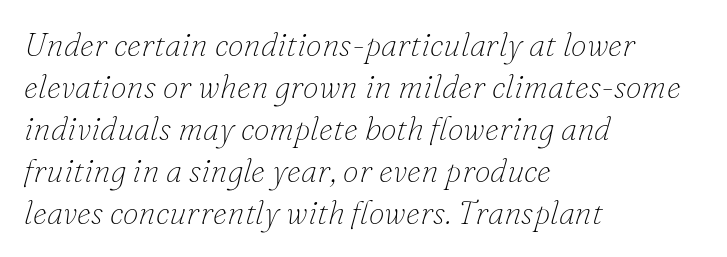
The image shows 32 px thin serif type, italic (leaning right); set left-aligned, normal line spacing (1.31x), normal letter spacing, not underlined; low stroke contrast and a small x-height.
